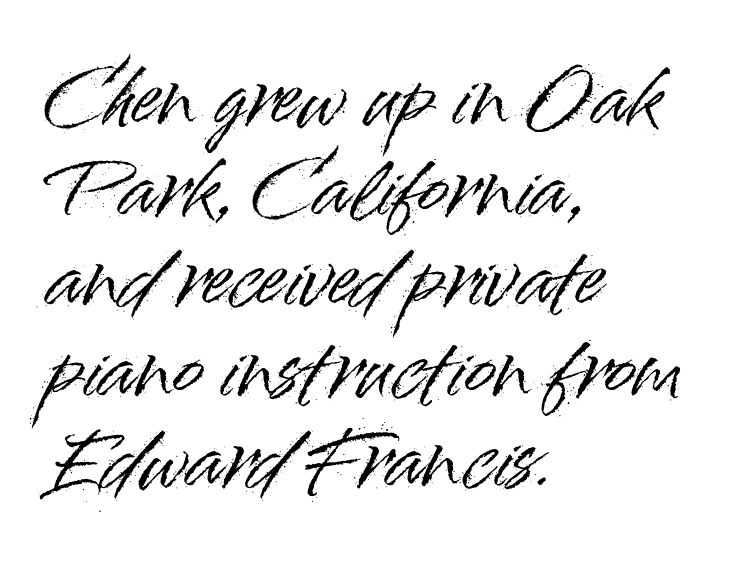
The image shows 73 px sans-serif type; set left-aligned, line spacing 1.24x, normal letter spacing, not underlined; high stroke contrast and a small x-height.
